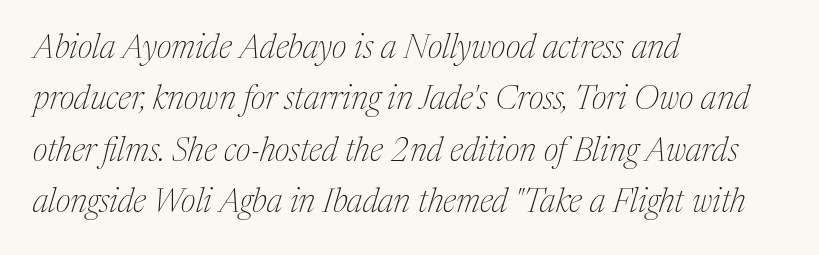
Q: Is the text bold? A: No.
Q: Is the text italic (slanted)? A: Yes, it leans right by about 17 degrees.
Q: Is the typeface a serif or a sans-serif typeface? A: Serif.
Q: Is the text underlined? A: No.
Q: How is the paragraph aligned? A: Left-aligned.
Q: Is the spacing between letters normal or unusually wide? A: Normal.
Q: Is the spacing between lines tight, normal or loose? A: Normal.
Q: Width (condensed, normal, or wide)? A: Normal.
Q: Stroke contrast? A: Medium.
Q: x-height? A: Medium.
Q: Monospaced? A: No.
